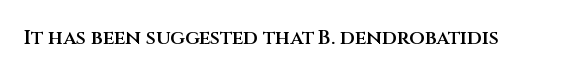
The image shows 20 px text type, upright; set normal letter spacing, not underlined.
